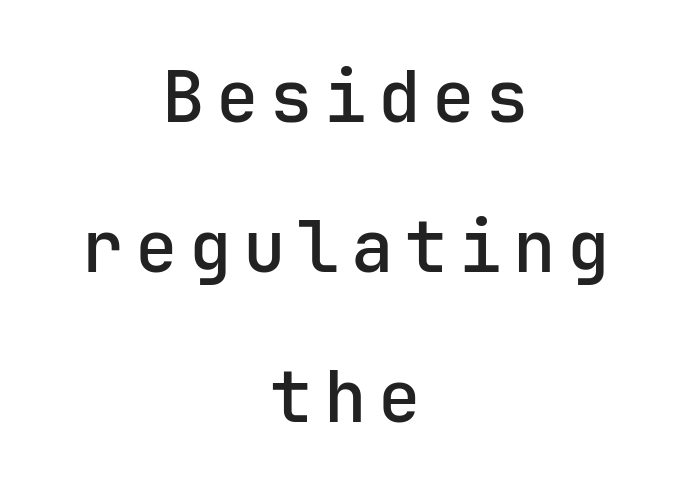
{"serif": "no", "italic": "no", "width": "normal", "stroke_contrast": "low", "x_height": "medium", "monospaced": "yes", "underline": "no", "align": "center", "line_spacing": "loose", "line_spacing_ratio": 2.11, "glyph_px": 71}
